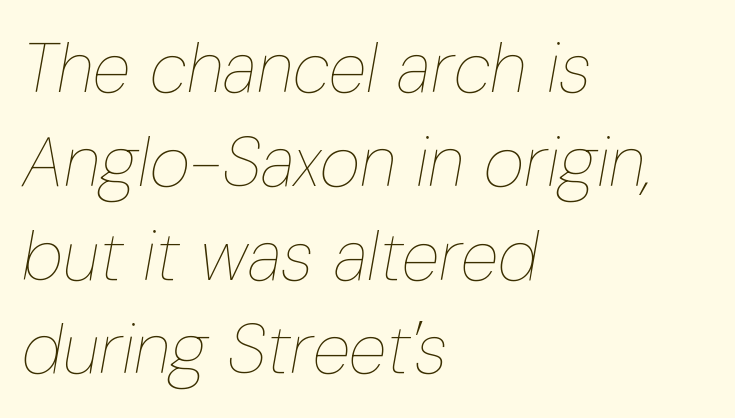
{"italic": "yes", "lean": "right", "slant_degrees": 10, "bold": "no", "weight": "thin", "width": "condensed", "stroke_contrast": "low", "x_height": "medium", "monospaced": "no", "underline": "no", "align": "left", "line_spacing": "normal", "line_spacing_ratio": 1.34, "letter_spacing": "normal", "letter_spacing_em": 0.0, "glyph_px": 70}
